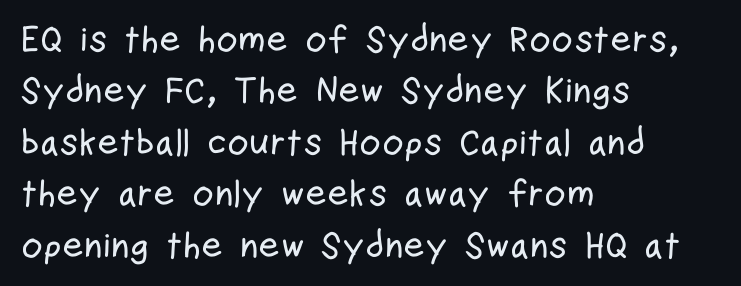
Q: Is the text italic (slanted)? A: No, it is upright.
Q: Is the typeface a serif or a sans-serif typeface? A: Sans-serif.
Q: Is the text underlined? A: No.
Q: How is the paragraph aligned? A: Left-aligned.
Q: Is the spacing between letters normal or unusually wide? A: Normal.
Q: Is the spacing between lines tight, normal or loose? A: Normal.
Q: Width (condensed, normal, or wide)? A: Condensed.
Q: Stroke contrast? A: Low.
Q: x-height? A: Medium.
Q: Monospaced? A: No.
